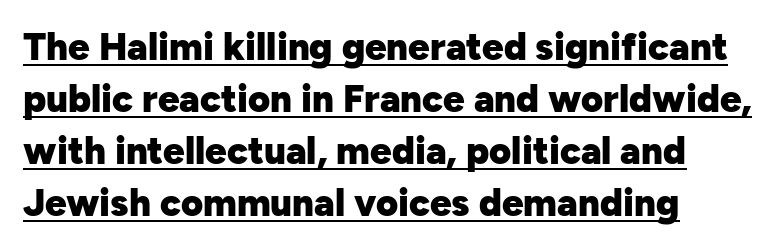
The image shows 38 px heavy sans-serif type, upright; set left-aligned, normal line spacing (1.37x), normal letter spacing, underlined; low stroke contrast and a medium x-height.
